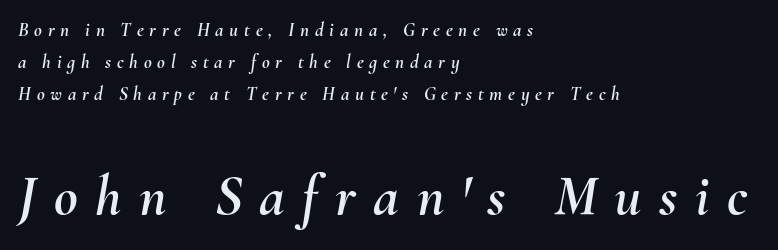
The passage shown is typed in a proportional face where columns would drift. Typesetter's note — lower block bumped up in size, upper block left smaller. Beneath every word, the page is bare. A student would call this left alignment; a typographer would say flush left, rag right. Students, note that the glyphs here are deliberately spaced far apart.
